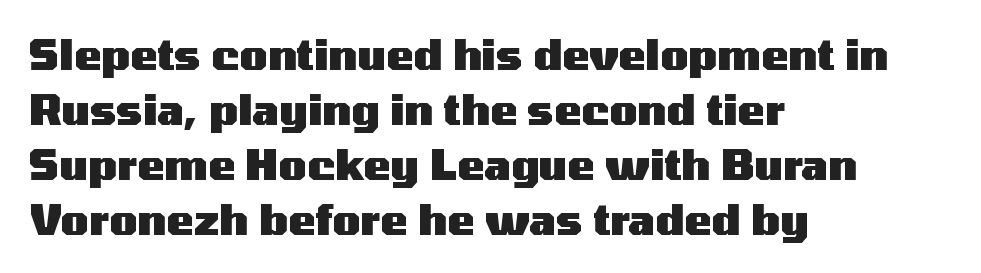
Q: Is the text bold? A: Yes.
Q: Is the text italic (slanted)? A: No, it is upright.
Q: Is the typeface a serif or a sans-serif typeface? A: Sans-serif.
Q: Is the text underlined? A: No.
Q: How is the paragraph aligned? A: Left-aligned.
Q: Is the spacing between letters normal or unusually wide? A: Normal.
Q: Is the spacing between lines tight, normal or loose? A: Normal.
Q: Width (condensed, normal, or wide)? A: Wide.
Q: Stroke contrast? A: Medium.
Q: x-height? A: Medium.
Q: Monospaced? A: No.
